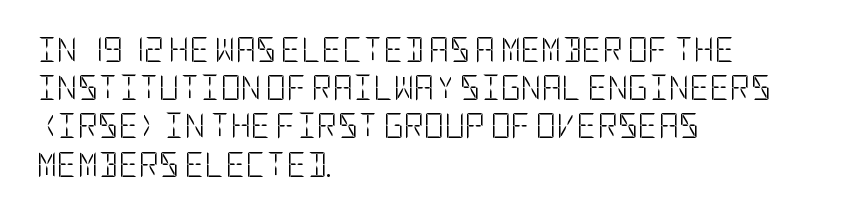
{"italic": "no", "bold": "no", "underline": "no", "align": "left", "line_spacing": "normal", "line_spacing_ratio": 1.53, "letter_spacing": "normal", "letter_spacing_em": 0.0, "glyph_px": 25}
